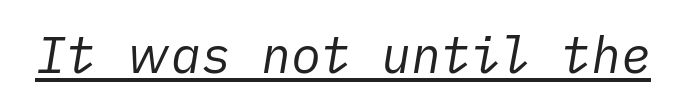
The specimen includes a rule beneath the text block's lines. A light-to-regular cut is what we see here. The line texture is even and compact thanks to regular tracking. The face used here has a pronounced slope to its letters.
